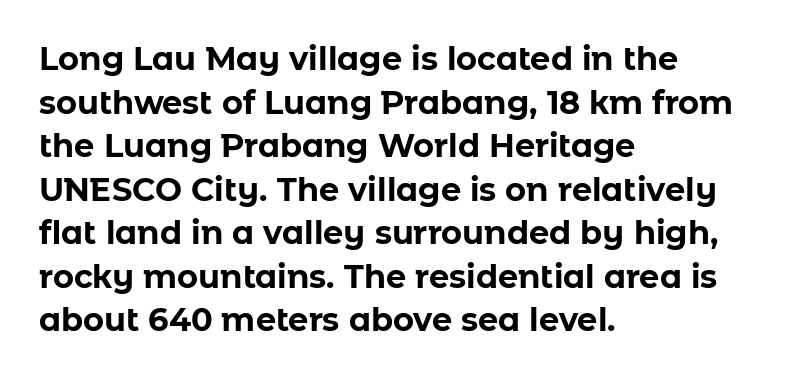
The image shows 32 px bold sans-serif type, upright; set left-aligned, normal line spacing (1.36x), normal letter spacing, not underlined; low stroke contrast and a medium x-height.
